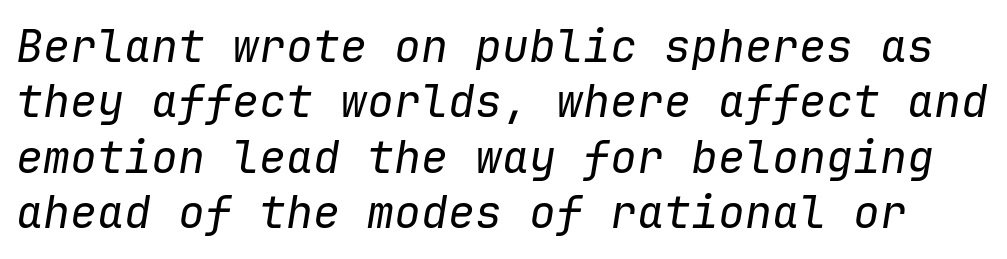
The letters look calm and open, with moderate or lighter stems. A clean baseline with only descenders dipping below it. The glyphs look as if they've been sheared to an angle. The face used here is monospaced, like something from a code editor.
